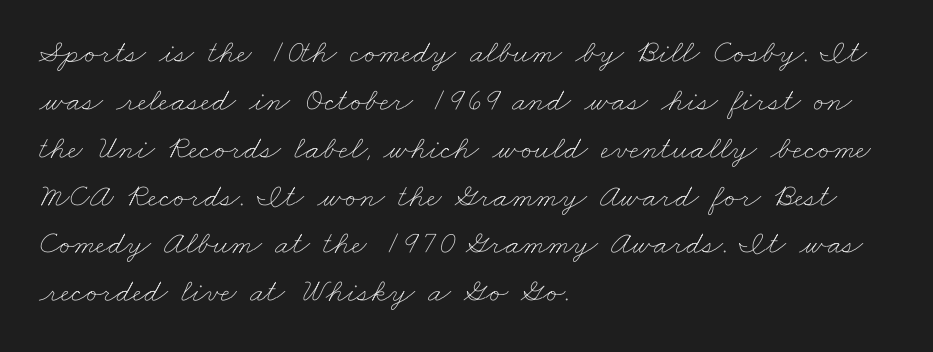
{"bold": "no", "weight": "thin", "width": "wide", "stroke_contrast": "low", "x_height": "small", "monospaced": "no", "underline": "no", "align": "left", "line_spacing": "normal", "line_spacing_ratio": 1.45, "letter_spacing": "normal", "letter_spacing_em": 0.0, "glyph_px": 33}
